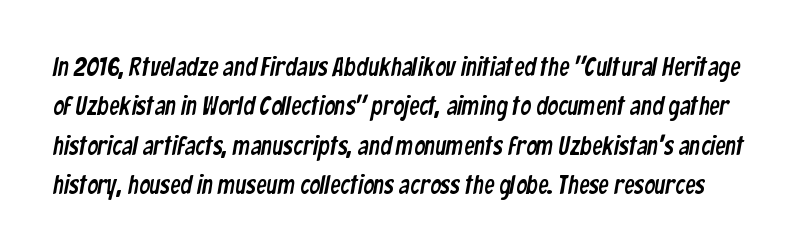
Q: Is the text underlined? A: No.
Q: Is the spacing between letters normal or unusually wide? A: Normal.
Q: Is the spacing between lines tight, normal or loose? A: Normal.
